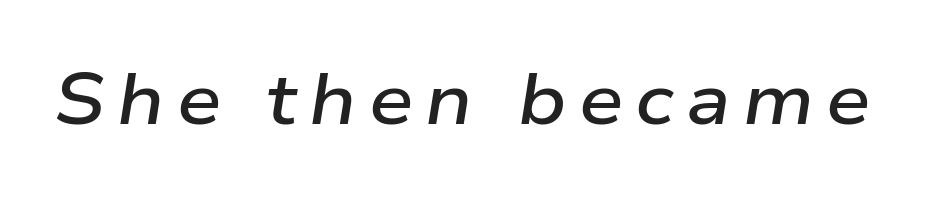
You could not count columns in this text — the font is proportionally spaced. The strip under each line holds only bare page. An italicized treatment has been applied to the whole sample. Weight: semibold (demi).
